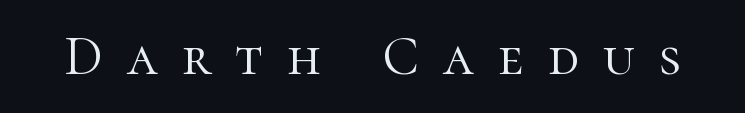
The image shows 55 px light serif type, upright; set unusually wide letter spacing (+0.44 em), not underlined; high stroke contrast and a medium x-height.
